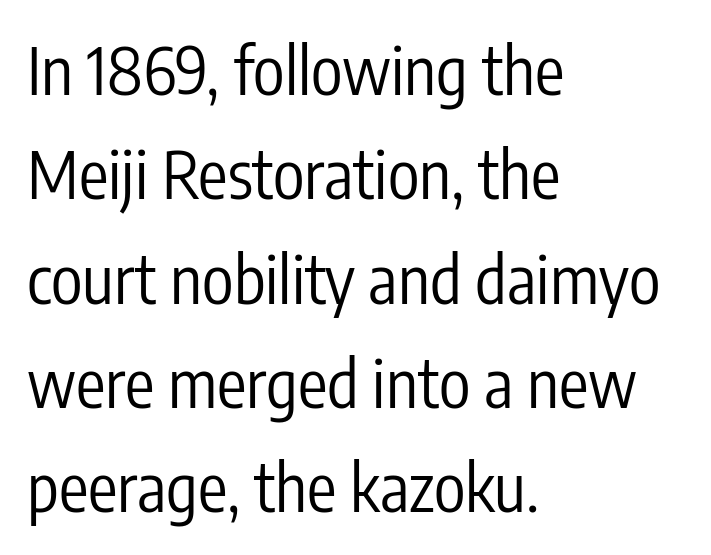
These lines are rendered in a variable-pitch font. This is roman type, the default non-slanted kind. Does the leading feel generous? No, just average. The typesetter chose a ragged-right arrangement here.
